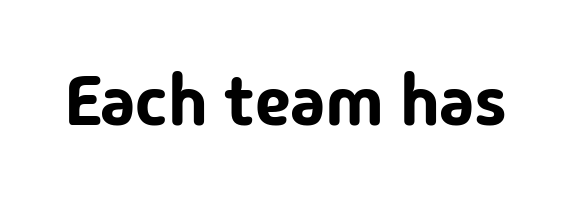
The image shows 71 px sans-serif type, upright; set normal letter spacing, not underlined; low stroke contrast and a medium x-height.
